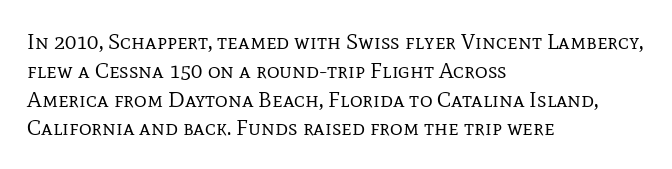
No extra ink here — the face is not bold. The ragged edge is on the right, which tells us the setting is flush left. Decoration check: the copy has no underline. Between one letter and the next there's only the usual sliver of space. No italicization has been applied; the sample stays upright. Successive baselines arrive at the customary interval.
